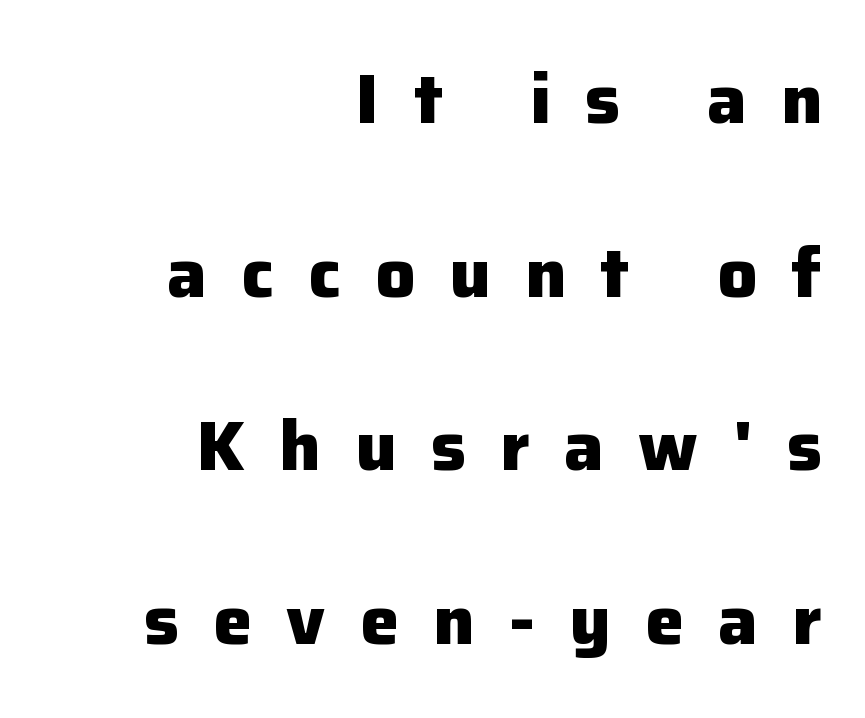
Q: Is the text bold? A: Yes.
Q: Is the text italic (slanted)? A: No, it is upright.
Q: Is the typeface a serif or a sans-serif typeface? A: Sans-serif.
Q: Is the text underlined? A: No.
Q: How is the paragraph aligned? A: Right-aligned.
Q: Is the spacing between letters normal or unusually wide? A: Unusually wide.
Q: Is the spacing between lines tight, normal or loose? A: Loose.
Q: Width (condensed, normal, or wide)? A: Normal.
Q: Stroke contrast? A: Low.
Q: x-height? A: Medium.
Q: Monospaced? A: No.
